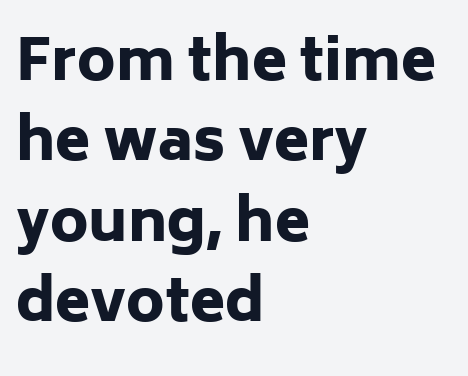
The image shows 57 px heavy sans-serif type, upright; set left-aligned, normal line spacing (1.41x), normal letter spacing, not underlined; low stroke contrast and a medium x-height.
